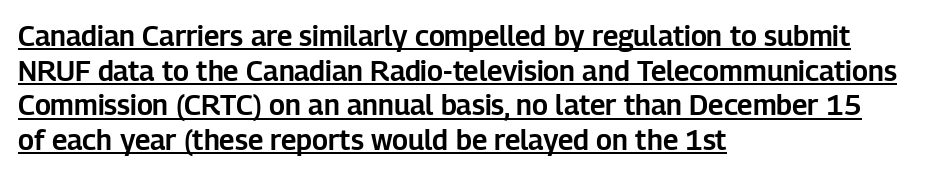
Q: Is the text italic (slanted)? A: No, it is upright.
Q: Is the typeface a serif or a sans-serif typeface? A: Sans-serif.
Q: Is the text underlined? A: Yes.
Q: How is the paragraph aligned? A: Left-aligned.
Q: Is the spacing between letters normal or unusually wide? A: Normal.
Q: Width (condensed, normal, or wide)? A: Normal.
Q: Stroke contrast? A: Low.
Q: x-height? A: Medium.
Q: Monospaced? A: No.
